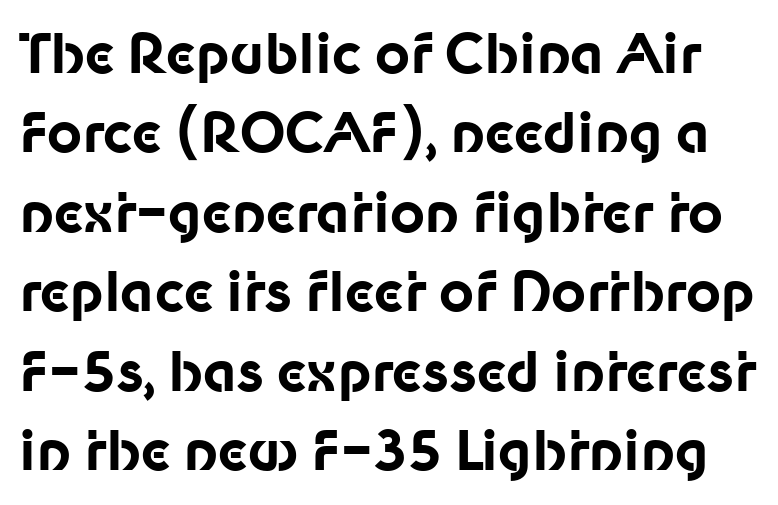
{"serif": "no", "italic": "no", "bold": "yes", "weight": "bold", "width": "normal", "stroke_contrast": "low", "x_height": "medium", "monospaced": "no", "underline": "no", "line_spacing": "normal", "line_spacing_ratio": 1.47, "letter_spacing": "normal", "letter_spacing_em": 0.0, "glyph_px": 54}
